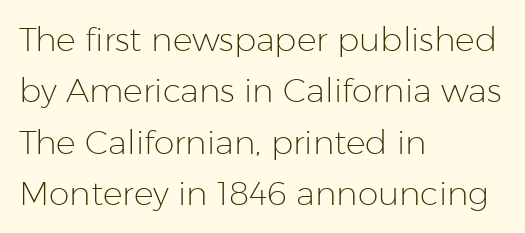
The image shows 33 px light sans-serif type, upright; set left-aligned, normal line spacing (1.56x), normal letter spacing, not underlined; low stroke contrast and a medium x-height.
